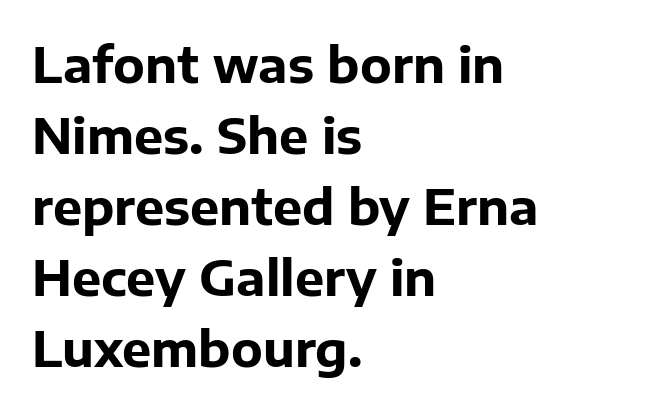
The baseline area is clear. Successive baselines arrive at the customary interval. How heavy is the stroke? Heavy — this is a bold. Is this a fixed-width face? No — the glyphs have proportional, varying widths.
